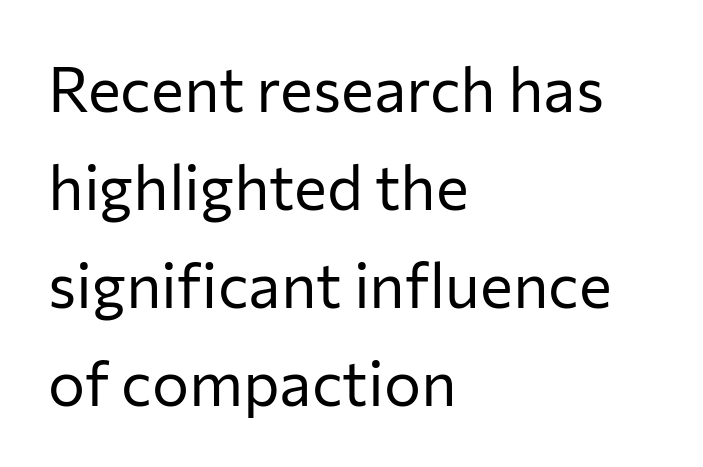
Each stroke keeps to a modest, everyday thickness or less. This is the regular roman posture of the typeface. The letters sit at their default tracking, neither squeezed nor spread. Horizontal alignment here is leftward, the default for most running prose. Looks like regular typesetting: each glyph gets only the width it needs. The designer left line spacing at the default.
